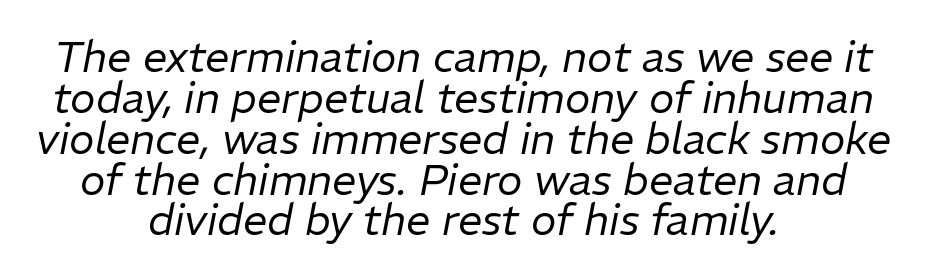
{"italic": "yes", "lean": "right", "slant_degrees": 11, "bold": "no", "weight": "regular", "width": "normal", "stroke_contrast": "low", "x_height": "medium", "monospaced": "no", "underline": "no", "align": "center", "line_spacing": "tight", "line_spacing_ratio": 0.95, "letter_spacing": "normal", "letter_spacing_em": 0.0, "glyph_px": 43}
